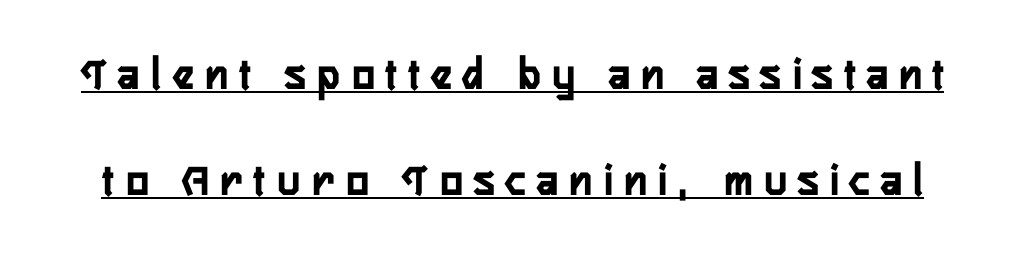
The font's upright variant was chosen for this text. Inter-character spacing is expanded well beyond the font's built-in metrics. Proportional: the letters do not fall into vertical columns. The letters carry no serifs — their stems end cleanly without finishing strokes. Weight: bold. The passage shown stacks its lines with a broad gap.
